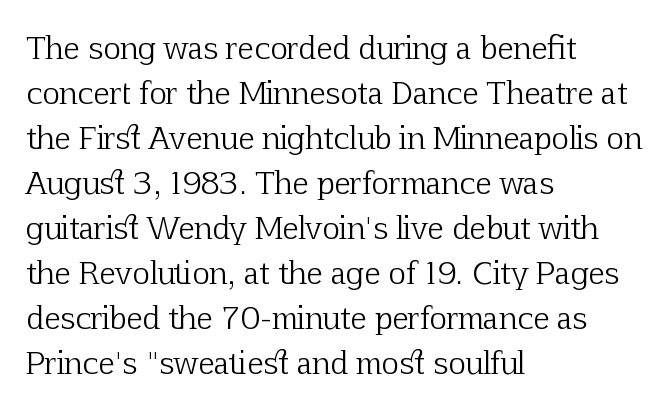
Q: Is the text bold? A: No.
Q: Is the text italic (slanted)? A: No, it is upright.
Q: Is the typeface a serif or a sans-serif typeface? A: Serif.
Q: Is the text underlined? A: No.
Q: How is the paragraph aligned? A: Left-aligned.
Q: Is the spacing between letters normal or unusually wide? A: Normal.
Q: Is the spacing between lines tight, normal or loose? A: Normal.
Q: Width (condensed, normal, or wide)? A: Normal.
Q: Stroke contrast? A: Low.
Q: x-height? A: Medium.
Q: Monospaced? A: No.
